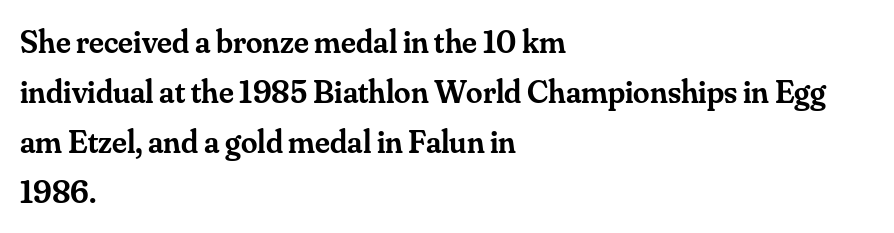
Q: Is the text bold? A: Semi-bold.
Q: Is the text italic (slanted)? A: No, it is upright.
Q: Is the typeface a serif or a sans-serif typeface? A: Serif.
Q: Is the text underlined? A: No.
Q: How is the paragraph aligned? A: Left-aligned.
Q: Is the spacing between letters normal or unusually wide? A: Normal.
Q: Is the spacing between lines tight, normal or loose? A: Normal.
Q: Width (condensed, normal, or wide)? A: Normal.
Q: Stroke contrast? A: Medium.
Q: x-height? A: Small.
Q: Monospaced? A: No.
